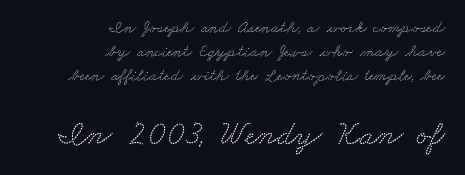
Q: Is the typeface a serif or a sans-serif typeface? A: Serif.
Q: Is the text underlined? A: No.
Q: How is the paragraph aligned? A: Right-aligned.
Q: Is the spacing between letters normal or unusually wide? A: Normal.
Q: Is the spacing between lines tight, normal or loose? A: Normal.
Q: Which block of text is set in a larger size, the first (top) or the second (bottom)? A: The second (bottom) one.
Q: Width (condensed, normal, or wide)? A: Wide.
Q: Stroke contrast? A: Low.
Q: x-height? A: Small.
Q: Monospaced? A: No.
